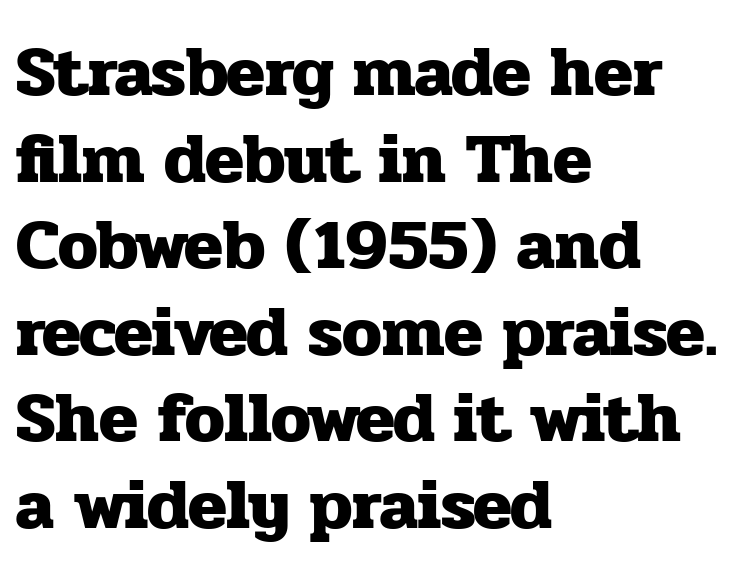
Visually the block forms a straight wall on the left and a jagged coastline on the right. Decoration check: the copy has no underline. Strong, thick strokes mark this as bold type. You could not count columns in this text — the font is proportionally spaced.
